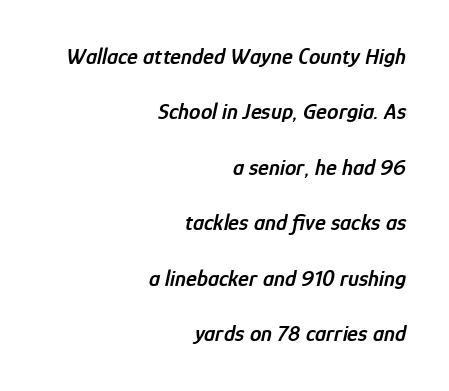
The image shows 23 px text type, italic (leaning right); set right-aligned, loose line spacing (2.41x), normal letter spacing, not underlined.
